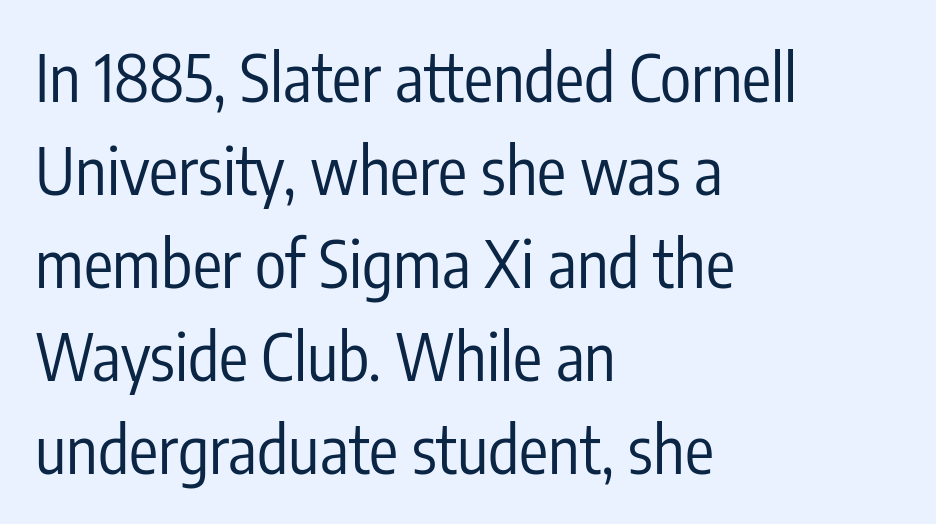
{"serif": "no", "italic": "no", "bold": "no", "weight": "regular", "width": "condensed", "stroke_contrast": "low", "x_height": "medium", "monospaced": "no", "underline": "no", "align": "left", "line_spacing": "normal", "line_spacing_ratio": 1.43, "letter_spacing": "normal", "letter_spacing_em": 0.0, "glyph_px": 65}
